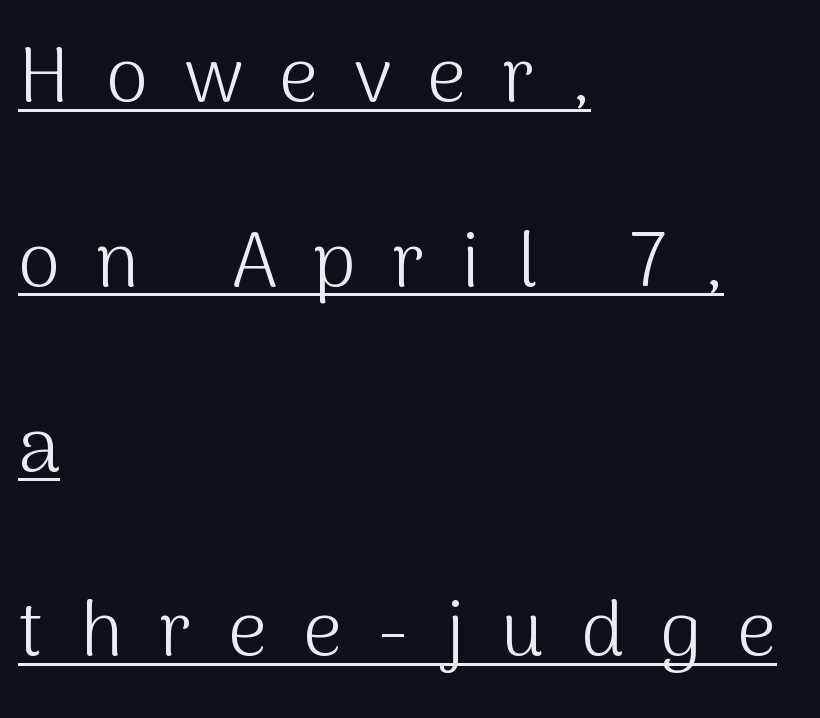
The paragraph shown leans on its left margin. Each letter keeps its own natural width here, so spacing adapts to shape. The passage shown is underscored from start to finish. In terms of letterform style, serifs are entirely absent. Compared with typical body copy, the letter spacing here is much looser.
